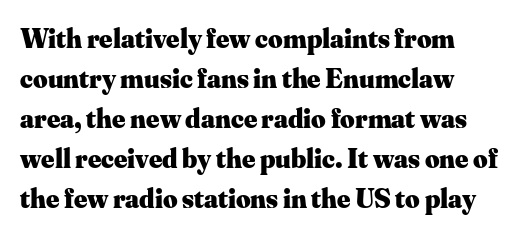
The passage shown is not underscored anywhere. Heft: maximum for text — a bold. Each letter keeps its own natural width here, so spacing adapts to shape. Posture: vertical.
